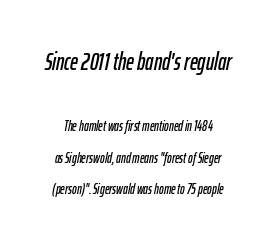
The image shows 24 px text type, italic (leaning right); set loose line spacing (2.25x), normal letter spacing, not underlined; the first (top) block is 1.71x larger.
